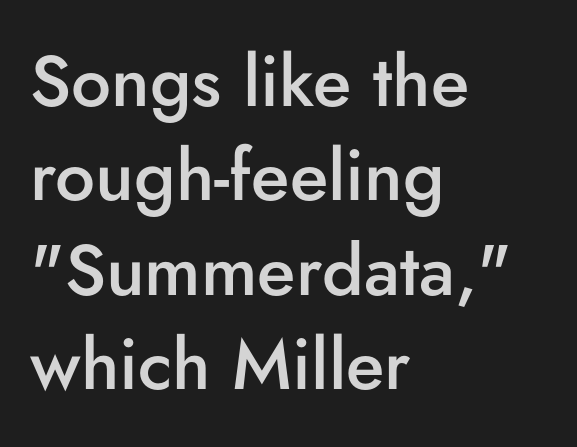
These lines sit exactly where default settings would place them. This is the in-between weight designers call semibold or demi. The face used here is proportionally spaced, like ordinary book or web type. Do the letters lean? They stand straight. The setting favours the left margin, as ordinary paragraphs usually do. The type is set solid horizontally, with unmodified tracking.
